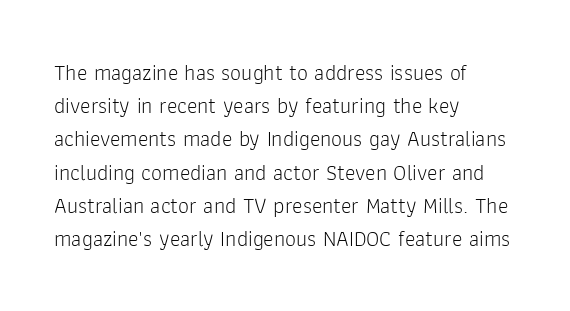
The image shows 22 px text type, upright; set left-aligned, normal line spacing (1.51x), normal letter spacing, not underlined.
